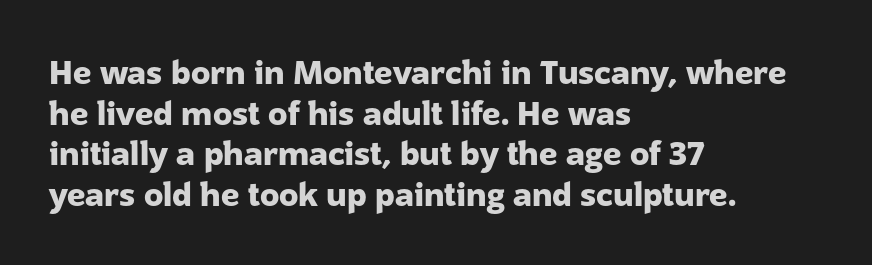
The image shows 32 px heavy sans-serif type, upright; set left-aligned, normal line spacing (1.27x), normal letter spacing, not underlined; low stroke contrast and a medium x-height.
